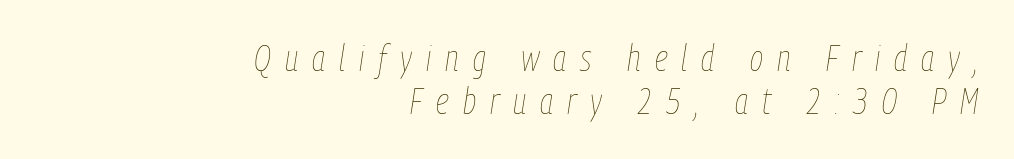
Q: Is the text bold? A: No.
Q: Is the text italic (slanted)? A: Yes, it leans right by about 9 degrees.
Q: Is the text underlined? A: No.
Q: How is the paragraph aligned? A: Right-aligned.
Q: Is the spacing between letters normal or unusually wide? A: Unusually wide.
Q: Width (condensed, normal, or wide)? A: Condensed.
Q: Stroke contrast? A: Low.
Q: x-height? A: Medium.
Q: Monospaced? A: No.
